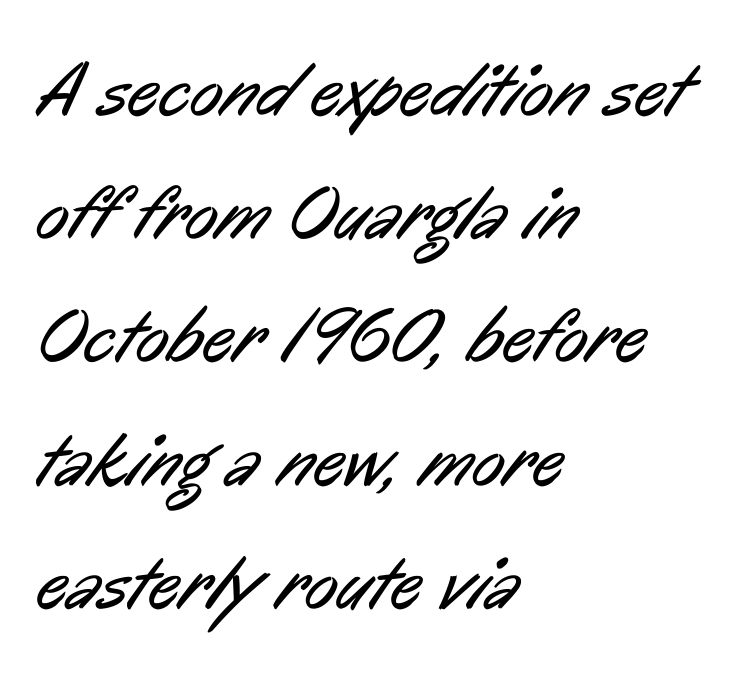
Layout note: lines flush left. The weight tops out at a normal text grade. The line texture is even and compact thanks to regular tracking. Descenders are the only things crossing below the line. Is this a fixed-width face? No — the glyphs have proportional, varying widths.
